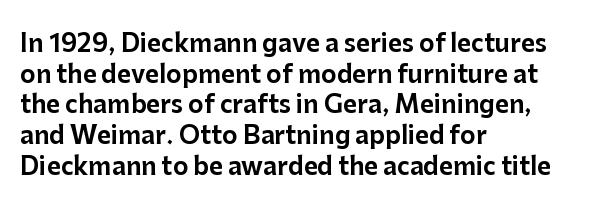
Q: Is the text italic (slanted)? A: No, it is upright.
Q: Is the text underlined? A: No.
Q: How is the paragraph aligned? A: Left-aligned.
Q: Is the spacing between letters normal or unusually wide? A: Normal.
Q: Is the spacing between lines tight, normal or loose? A: Normal.
